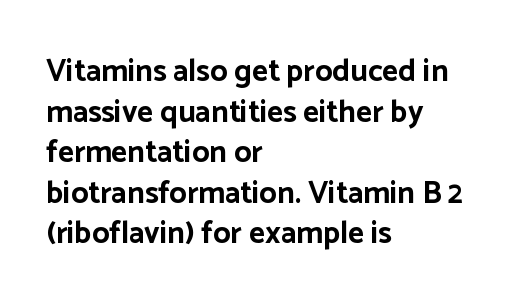
Q: Is the text bold? A: Yes.
Q: Is the text italic (slanted)? A: No, it is upright.
Q: Is the typeface a serif or a sans-serif typeface? A: Sans-serif.
Q: Is the text underlined? A: No.
Q: How is the paragraph aligned? A: Left-aligned.
Q: Is the spacing between letters normal or unusually wide? A: Normal.
Q: Is the spacing between lines tight, normal or loose? A: Normal.
Q: Width (condensed, normal, or wide)? A: Normal.
Q: Stroke contrast? A: Low.
Q: x-height? A: Medium.
Q: Monospaced? A: No.
